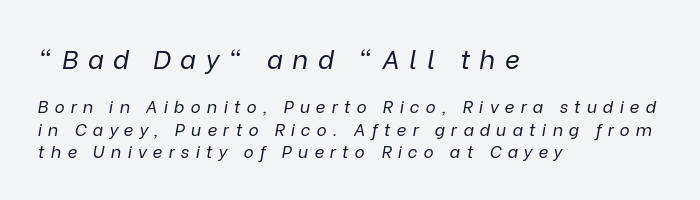
{"italic": "yes", "lean": "right", "slant_degrees": 9, "bold": "no", "underline": "no", "align": "left", "line_spacing": "normal", "line_spacing_ratio": 1.32, "letter_spacing": "wide", "letter_spacing_em": 0.36, "larger_block": "first", "size_ratio": 1.53, "glyph_px": 26}
